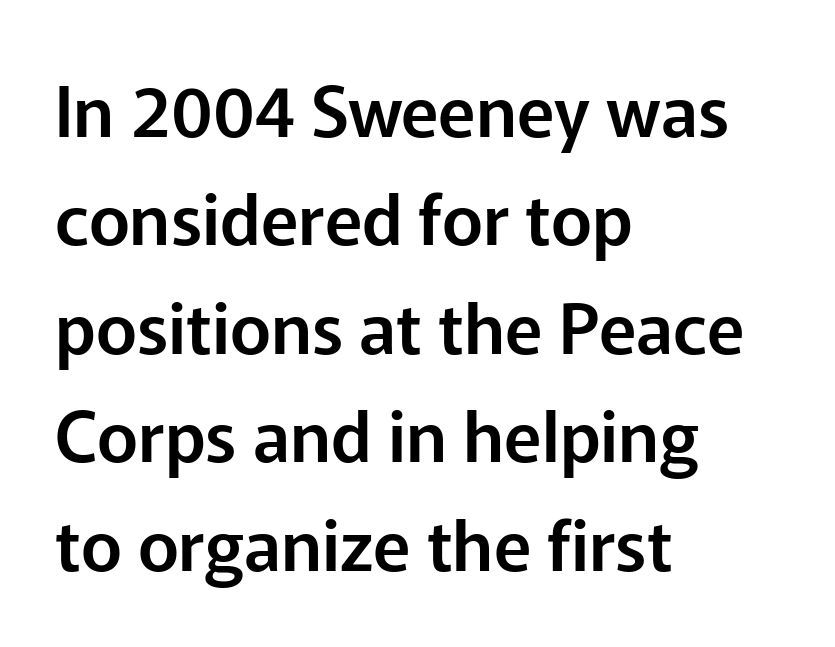
Q: Is the text italic (slanted)? A: No, it is upright.
Q: Is the typeface a serif or a sans-serif typeface? A: Sans-serif.
Q: Is the text underlined? A: No.
Q: How is the paragraph aligned? A: Left-aligned.
Q: Is the spacing between letters normal or unusually wide? A: Normal.
Q: Is the spacing between lines tight, normal or loose? A: Normal.
Q: Width (condensed, normal, or wide)? A: Normal.
Q: Stroke contrast? A: Low.
Q: x-height? A: Medium.
Q: Monospaced? A: No.
